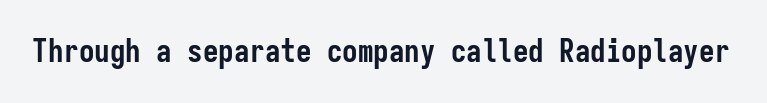
Note the uniform advance width — an 'i' takes as much space as an 'm'. The designer went with a sans here, leaving each stem footless. Words float on clear page, feet unadorned. Here the glyphs are tracked normally, forming tight word shapes.
